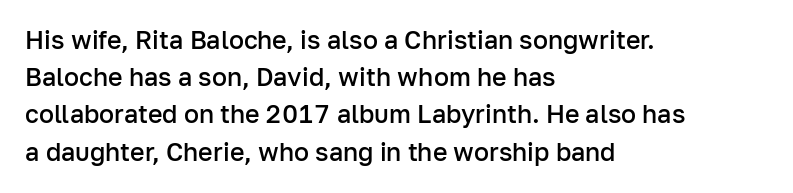
The image shows 25 px text type, upright; set left-aligned, normal line spacing (1.49x), normal letter spacing, not underlined.
